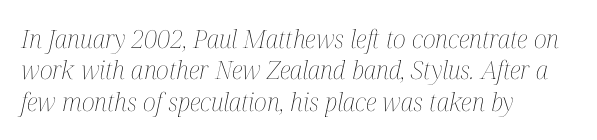
No word sits above an underline. On a weight scale, this lands at 450 or below. Italic: yes, the glyphs are oblique. Leading: standard. Each word holds together tightly as a unit, with standard inter-letter gaps.
